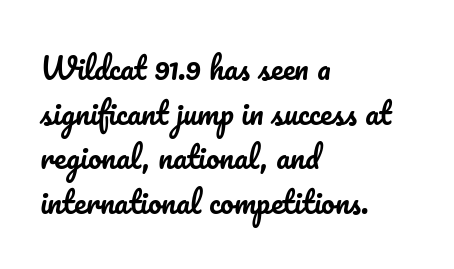
If you drew a ruler down the left edge, every line would touch it. The zone under the glyphs is completely vacant. How would I describe the line gaps? Plain and ordinary. The passage shown has conventional tracking throughout. Do the characters align in a grid? No, the font is proportional.
